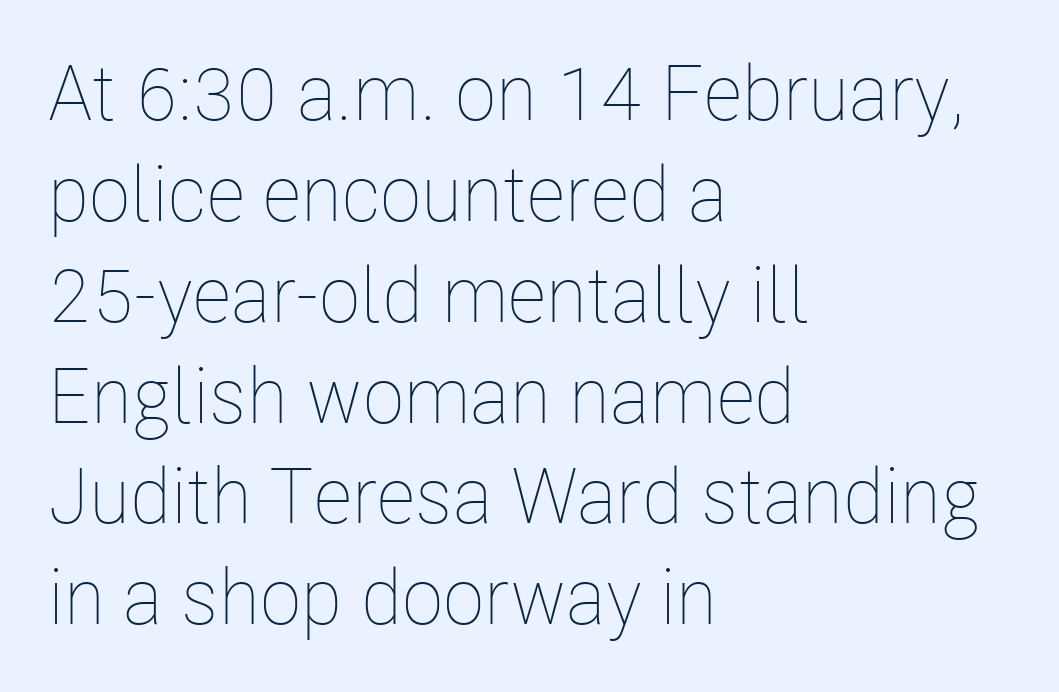
{"italic": "no", "bold": "no", "weight": "thin", "width": "condensed", "stroke_contrast": "low", "x_height": "medium", "monospaced": "no", "underline": "no", "align": "left", "line_spacing": "normal", "line_spacing_ratio": 1.31, "letter_spacing": "normal", "letter_spacing_em": 0.0, "glyph_px": 77}
